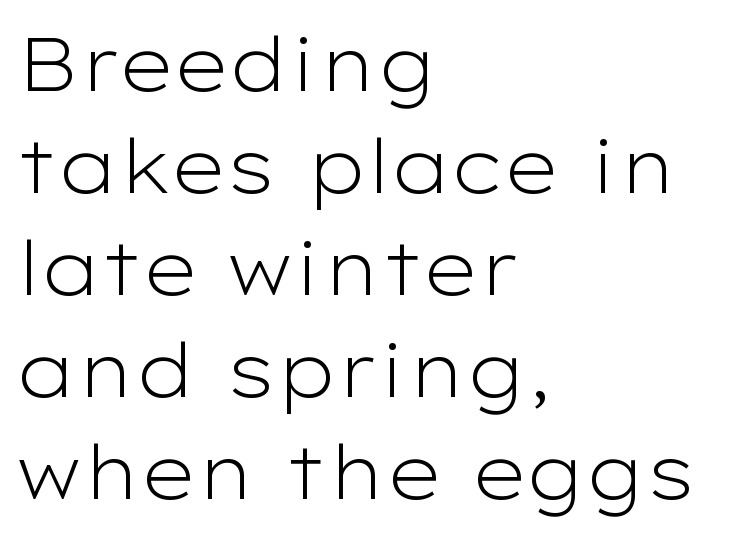
Q: Is the text bold? A: No.
Q: Is the text italic (slanted)? A: No, it is upright.
Q: Is the typeface a serif or a sans-serif typeface? A: Sans-serif.
Q: Is the text underlined? A: No.
Q: How is the paragraph aligned? A: Left-aligned.
Q: Is the spacing between letters normal or unusually wide? A: Normal.
Q: Is the spacing between lines tight, normal or loose? A: Normal.
Q: Width (condensed, normal, or wide)? A: Wide.
Q: Stroke contrast? A: Low.
Q: x-height? A: Medium.
Q: Monospaced? A: No.
